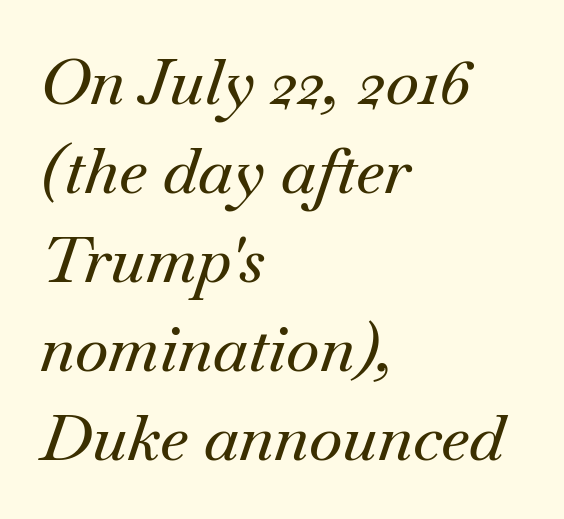
{"serif": "yes", "italic": "yes", "lean": "right", "slant_degrees": 18, "width": "normal", "stroke_contrast": "medium", "x_height": "small", "monospaced": "no", "underline": "no", "align": "left", "line_spacing": "normal", "line_spacing_ratio": 1.39, "letter_spacing": "normal", "letter_spacing_em": 0.0, "glyph_px": 64}
